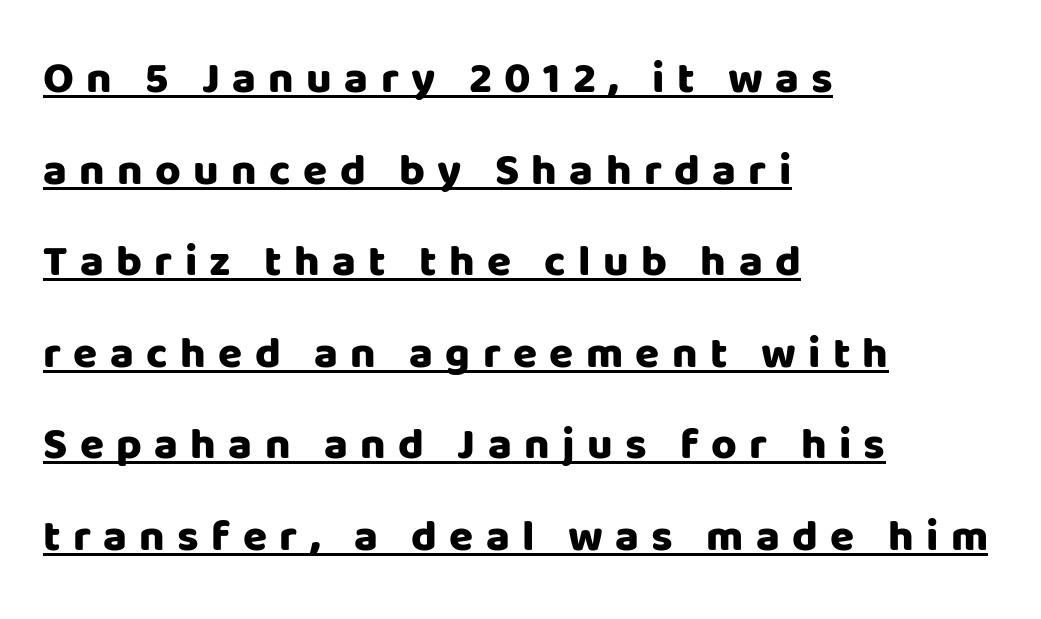
Q: Is the text bold? A: Yes.
Q: Is the text italic (slanted)? A: No, it is upright.
Q: Is the typeface a serif or a sans-serif typeface? A: Sans-serif.
Q: Is the text underlined? A: Yes.
Q: How is the paragraph aligned? A: Left-aligned.
Q: Is the spacing between letters normal or unusually wide? A: Unusually wide.
Q: Is the spacing between lines tight, normal or loose? A: Loose.
Q: Width (condensed, normal, or wide)? A: Normal.
Q: Stroke contrast? A: Low.
Q: x-height? A: Large.
Q: Monospaced? A: No.
